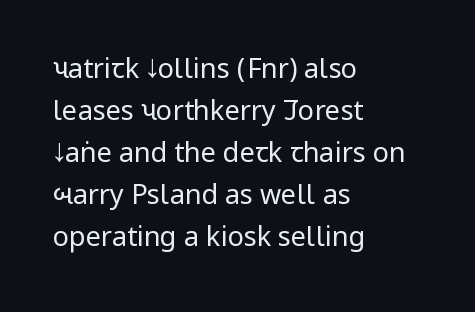
{"italic": "no", "bold": "no", "underline": "no", "align": "left", "line_spacing": "normal", "line_spacing_ratio": 1.56, "letter_spacing": "normal", "letter_spacing_em": 0.0, "glyph_px": 27}
